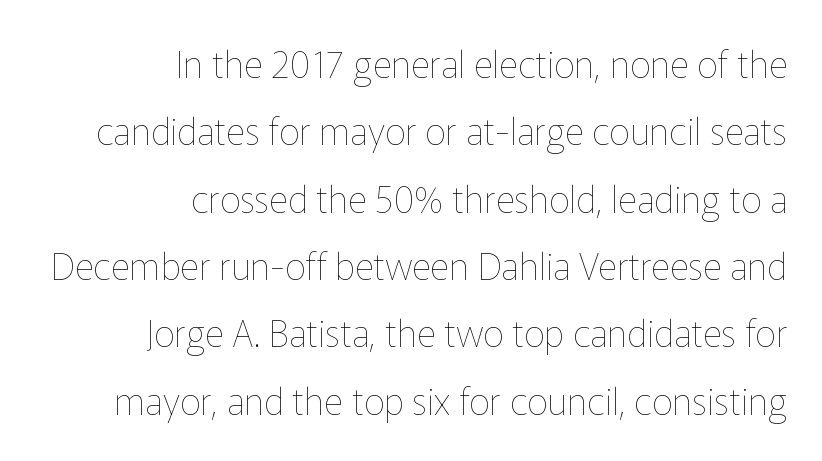
The image shows 37 px thin type, upright; set right-aligned, line spacing 1.82x, normal letter spacing, not underlined; low stroke contrast and a medium x-height.
